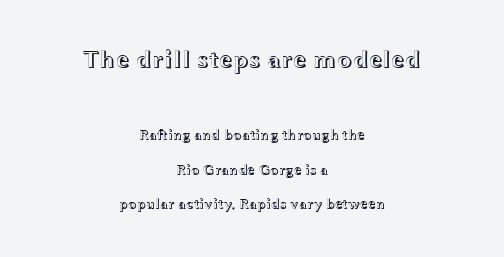
Visually, the top section dominates because its glyphs are scaled up. Posture: vertical. Is the block centered? Yes — each line is placed symmetrically about the middle. Rows of type keep a wide berth in the vertical direction. Quick note: underline off. There is no visible air inserted between adjacent glyphs.
